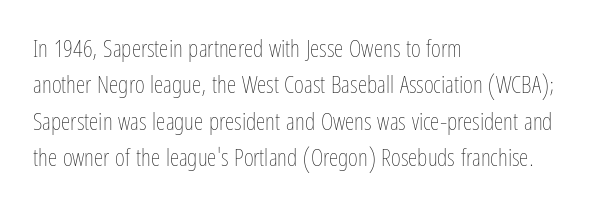
Q: Is the text bold? A: No.
Q: Is the text italic (slanted)? A: No, it is upright.
Q: Is the text underlined? A: No.
Q: How is the paragraph aligned? A: Left-aligned.
Q: Is the spacing between letters normal or unusually wide? A: Normal.
Q: Is the spacing between lines tight, normal or loose? A: Normal.
